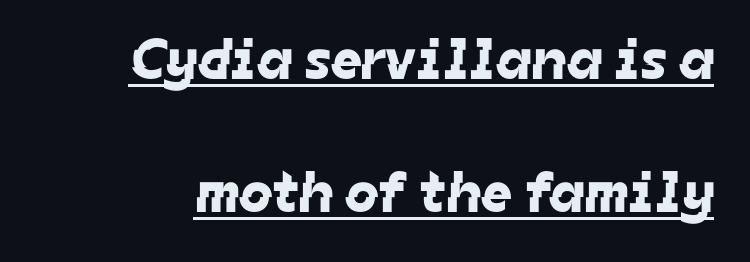
Q: Is the typeface a serif or a sans-serif typeface? A: Sans-serif.
Q: Is the text underlined? A: Yes.
Q: Is the spacing between letters normal or unusually wide? A: Normal.
Q: Is the spacing between lines tight, normal or loose? A: Loose.
Q: Width (condensed, normal, or wide)? A: Normal.
Q: Stroke contrast? A: Low.
Q: x-height? A: Medium.
Q: Monospaced? A: No.
